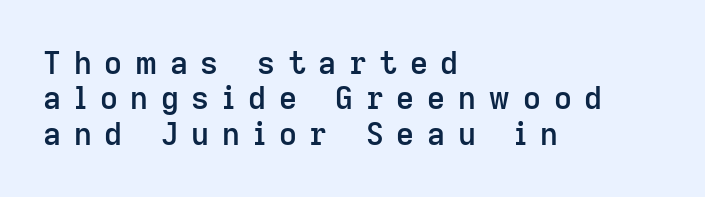
The image shows 31 px semibold sans-serif type, upright; set left-aligned, tight line spacing (1.14x), unusually wide letter spacing (+0.41 em), not underlined; low stroke contrast and a medium x-height.
